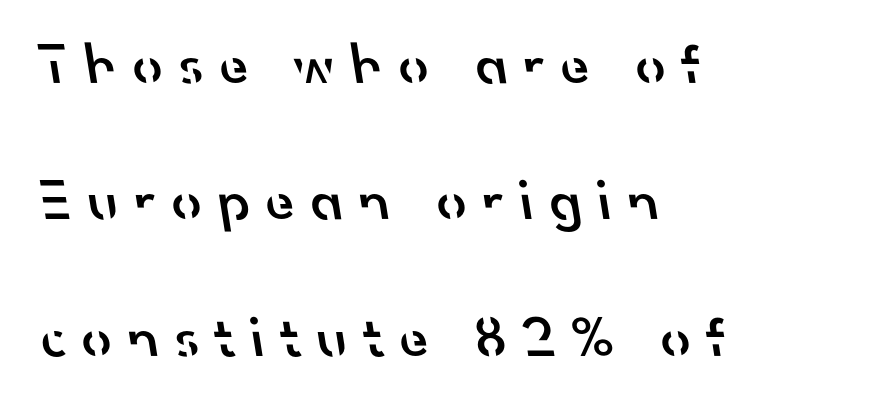
Q: Is the text bold? A: Semi-bold.
Q: Is the typeface a serif or a sans-serif typeface? A: Sans-serif.
Q: Is the text underlined? A: No.
Q: How is the paragraph aligned? A: Left-aligned.
Q: Is the spacing between letters normal or unusually wide? A: Unusually wide.
Q: Is the spacing between lines tight, normal or loose? A: Loose.
Q: Width (condensed, normal, or wide)? A: Normal.
Q: Stroke contrast? A: Low.
Q: x-height? A: Small.
Q: Monospaced? A: No.
